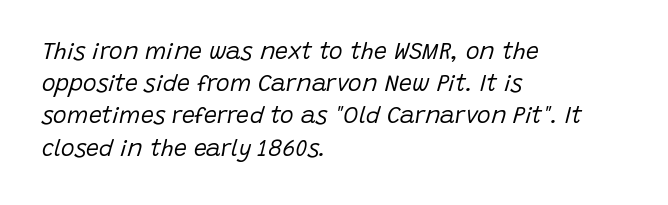
{"italic": "yes", "lean": "right", "slant_degrees": 15, "bold": "no", "underline": "no", "align": "left", "line_spacing": "normal", "line_spacing_ratio": 1.4, "letter_spacing": "normal", "letter_spacing_em": 0.0, "glyph_px": 23}
